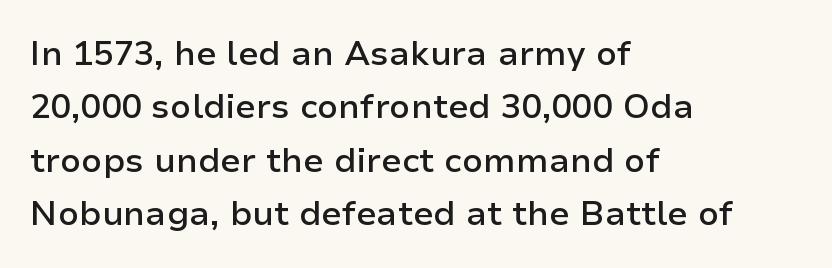
Q: Is the text bold? A: Semi-bold.
Q: Is the text italic (slanted)? A: No, it is upright.
Q: Is the typeface a serif or a sans-serif typeface? A: Sans-serif.
Q: Is the text underlined? A: No.
Q: How is the paragraph aligned? A: Left-aligned.
Q: Is the spacing between letters normal or unusually wide? A: Normal.
Q: Is the spacing between lines tight, normal or loose? A: Normal.
Q: Width (condensed, normal, or wide)? A: Normal.
Q: Stroke contrast? A: Low.
Q: x-height? A: Medium.
Q: Monospaced? A: No.
